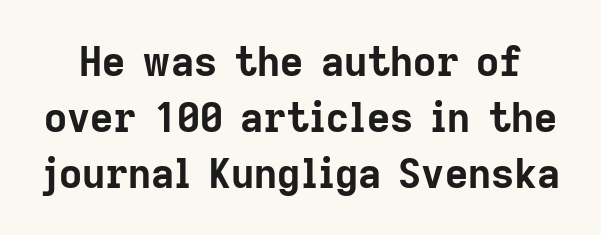
Q: Is the text bold? A: Yes.
Q: Is the text italic (slanted)? A: No, it is upright.
Q: Is the typeface a serif or a sans-serif typeface? A: Sans-serif.
Q: Is the text underlined? A: No.
Q: Is the spacing between letters normal or unusually wide? A: Normal.
Q: Is the spacing between lines tight, normal or loose? A: Normal.
Q: Width (condensed, normal, or wide)? A: Normal.
Q: Stroke contrast? A: Low.
Q: x-height? A: Medium.
Q: Monospaced? A: No.
